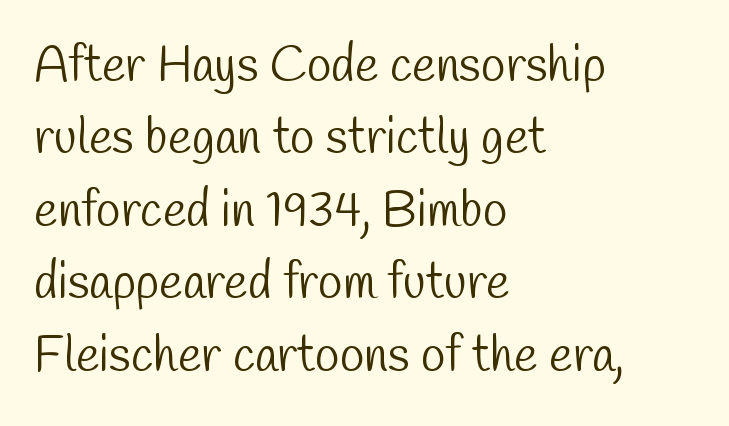
{"serif": "no", "bold": "no", "weight": "light", "width": "condensed", "stroke_contrast": "low", "x_height": "medium", "monospaced": "no", "underline": "no", "align": "left", "line_spacing": "normal", "line_spacing_ratio": 1.45, "letter_spacing": "normal", "letter_spacing_em": 0.0, "glyph_px": 50}
